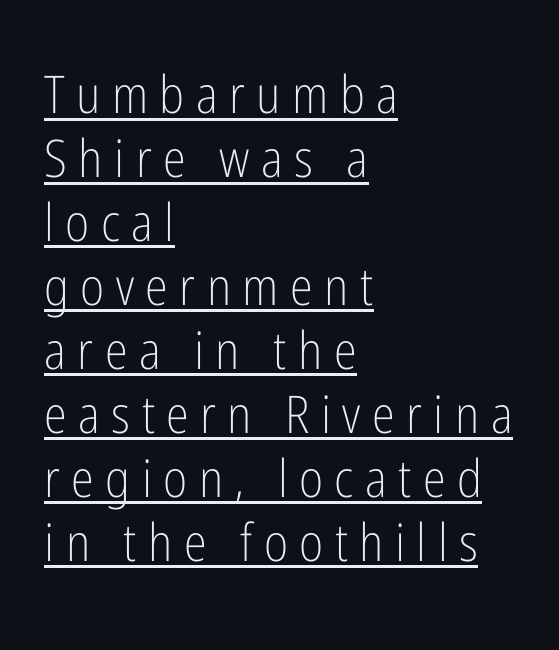
The image shows 52 px light, condensed sans-serif type, upright; set left-aligned, line spacing 1.23x, unusually wide letter spacing (+0.22 em), underlined; low stroke contrast and a medium x-height.
